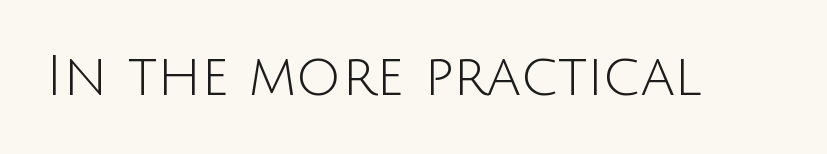
{"serif": "no", "italic": "no", "bold": "no", "weight": "light", "width": "normal", "stroke_contrast": "low", "x_height": "large", "monospaced": "no", "underline": "no", "letter_spacing": "normal", "letter_spacing_em": 0.0, "glyph_px": 56}
